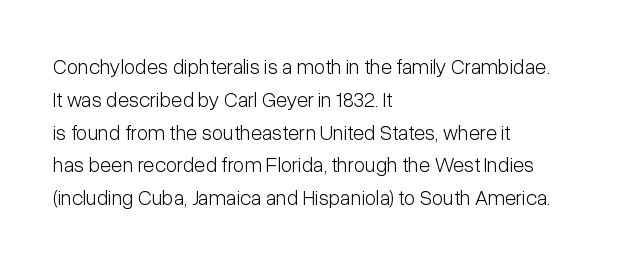
{"italic": "no", "bold": "no", "underline": "no", "align": "left", "line_spacing": "normal", "line_spacing_ratio": 1.56, "letter_spacing": "normal", "letter_spacing_em": 0.0, "glyph_px": 21}
